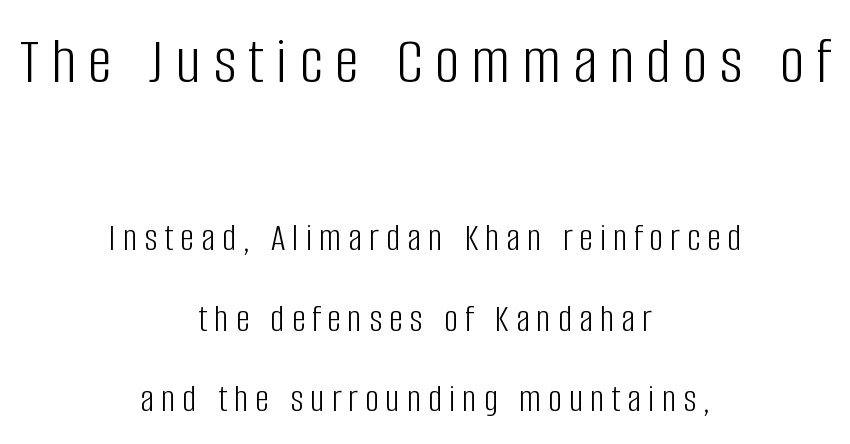
{"serif": "no", "italic": "no", "bold": "no", "weight": "light", "width": "condensed", "stroke_contrast": "low", "x_height": "large", "monospaced": "no", "underline": "no", "align": "center", "line_spacing": "loose", "line_spacing_ratio": 2.06, "larger_block": "first", "size_ratio": 1.74, "glyph_px": 68}
